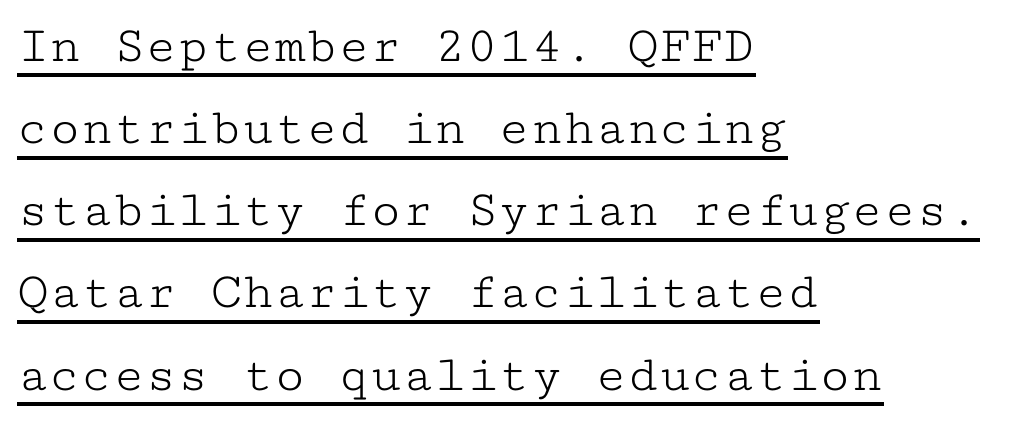
The image shows 53 px light, wide serif type, upright, monospaced; set left-aligned, normal line spacing (1.55x), normal letter spacing, underlined; low stroke contrast and a medium x-height.
